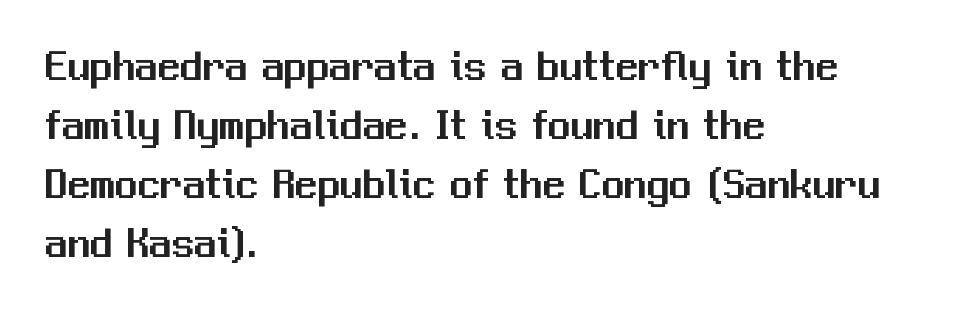
Reading down the block, your eye returns to a fixed left position each line. Looks like regular typesetting: each glyph gets only the width it needs. To sum up the face: it is a sans, with no serifs. Quick note: not italic, upright. The space beneath each line is pristine and unruled.
